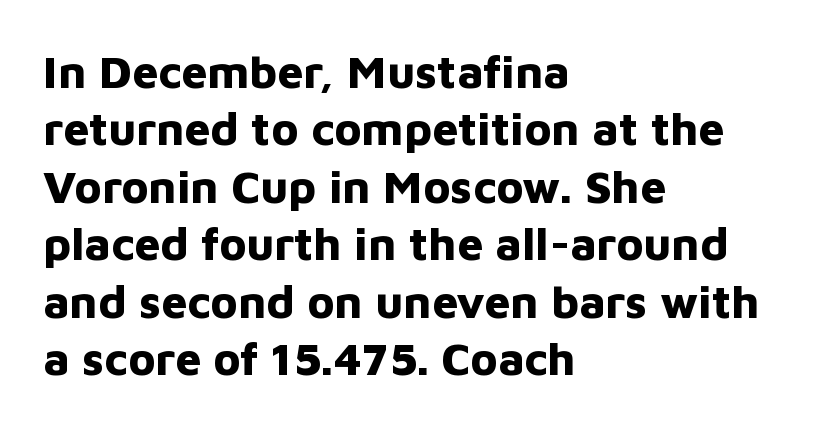
The image shows 46 px bold sans-serif type, upright; set left-aligned, normal line spacing (1.25x), normal letter spacing, not underlined; low stroke contrast and a medium x-height.
